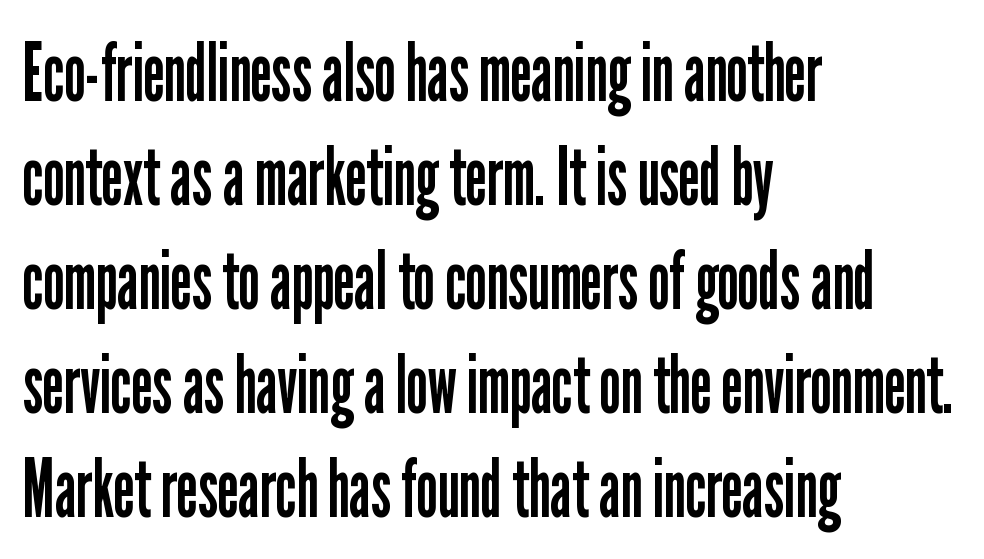
Compared with a centered layout, this one pins lines to the left instead. The letterforms sit shoulder to shoulder at normal distance. What's the leading like? Ordinary, nothing unusual. You can tell from the bare stems that sans-serif type was used.
